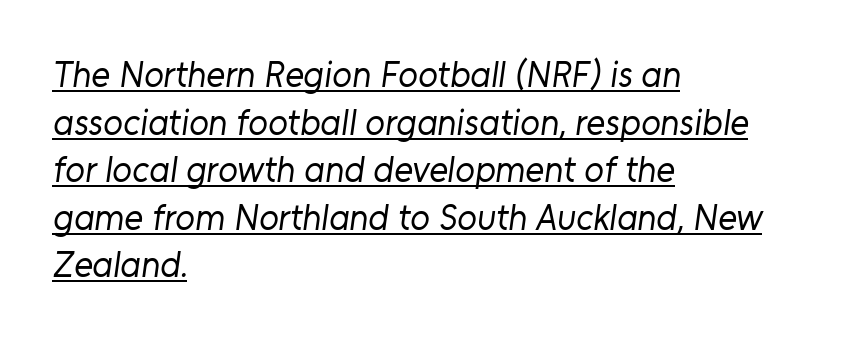
The ragged edge is on the right, which tells us the setting is flush left. A normal amount of white space separates one row of letters from the next. Caption: standard tracking, unaltered. Each letter keeps its own natural width here, so spacing adapts to shape.
